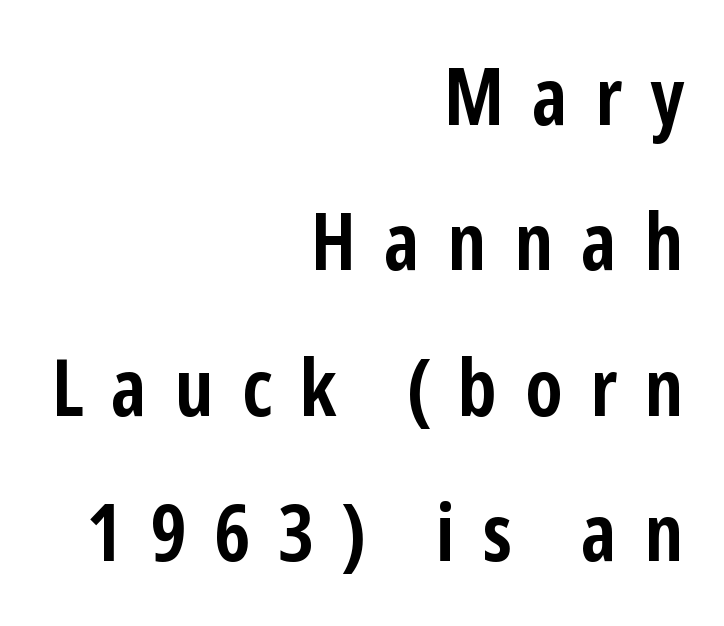
Q: Is the text bold? A: Yes.
Q: Is the text italic (slanted)? A: No, it is upright.
Q: Is the typeface a serif or a sans-serif typeface? A: Sans-serif.
Q: Is the text underlined? A: No.
Q: How is the paragraph aligned? A: Right-aligned.
Q: Is the spacing between letters normal or unusually wide? A: Unusually wide.
Q: Width (condensed, normal, or wide)? A: Condensed.
Q: Stroke contrast? A: Low.
Q: x-height? A: Medium.
Q: Monospaced? A: No.
